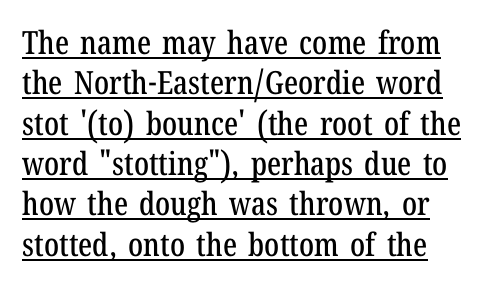
{"serif": "yes", "italic": "no", "width": "condensed", "stroke_contrast": "low", "x_height": "medium", "monospaced": "no", "underline": "yes", "line_spacing": "normal", "line_spacing_ratio": 1.26, "letter_spacing": "normal", "letter_spacing_em": 0.0, "glyph_px": 32}
